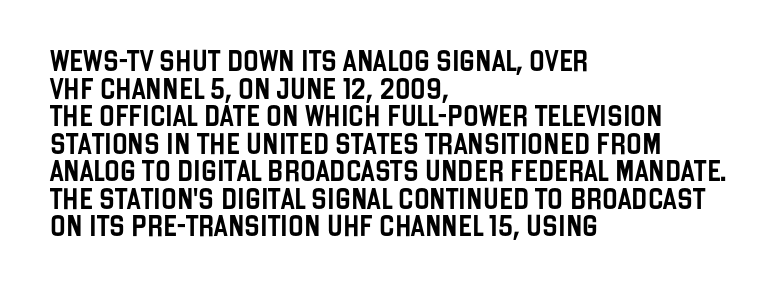
The image shows 21 px text type, upright; set left-aligned, normal line spacing (1.31x), normal letter spacing, not underlined.
